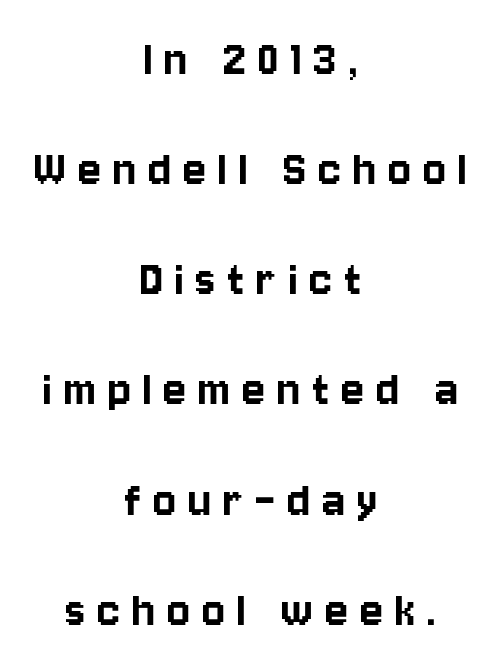
The lettering stays uniformly vertical, giving the passage a roman look. Regarding leading, the lines here are spaced well apart. Type without underlining. The designer went with a sans here, leaving each stem footless. Substantial extra tracking has been applied to these lines. Line starts and ends both wander, symmetrically.
